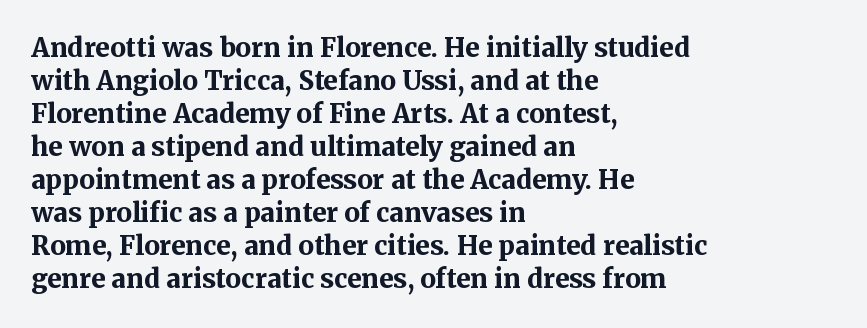
Q: Is the text bold? A: Yes.
Q: Is the text italic (slanted)? A: No, it is upright.
Q: Is the text underlined? A: No.
Q: How is the paragraph aligned? A: Left-aligned.
Q: Is the spacing between letters normal or unusually wide? A: Normal.
Q: Is the spacing between lines tight, normal or loose? A: Normal.
